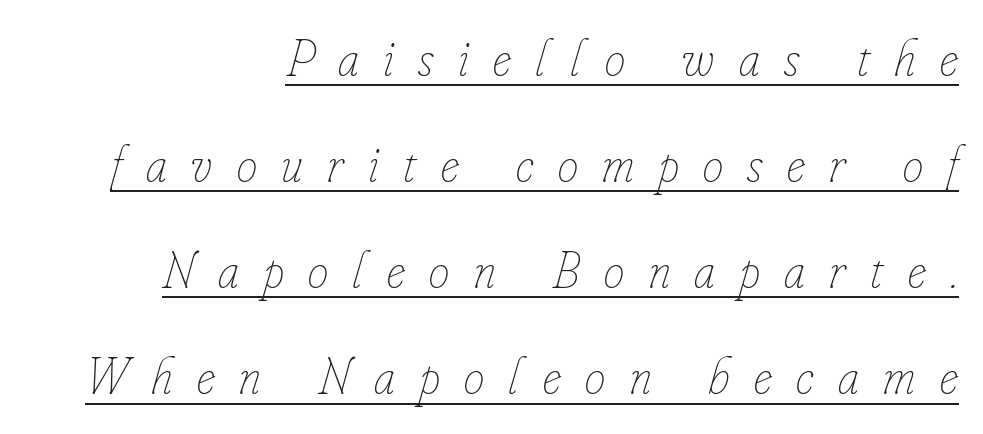
The image shows 52 px thin, condensed type, italic (leaning right); set right-aligned, loose line spacing (2.04x), unusually wide letter spacing (+0.47 em), underlined; low stroke contrast and a small x-height.
